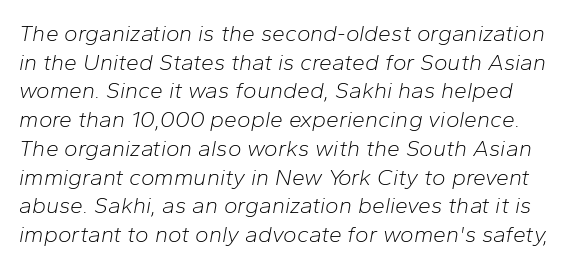
The image shows 23 px text type, italic (leaning right); set normal line spacing (1.25x), normal letter spacing, not underlined.
